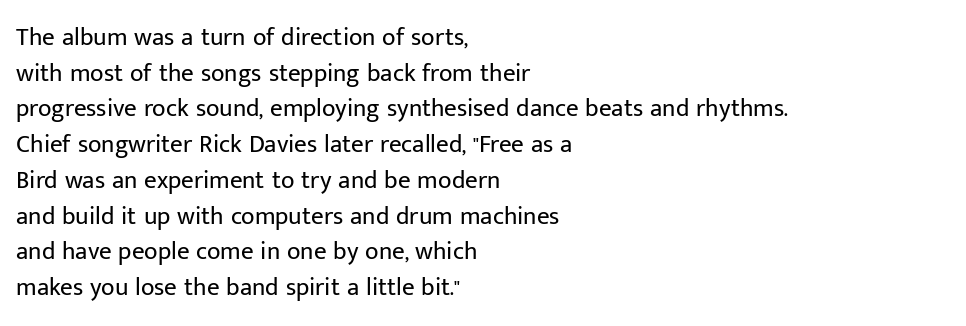
Q: Is the text bold? A: No.
Q: Is the text italic (slanted)? A: No, it is upright.
Q: Is the text underlined? A: No.
Q: How is the paragraph aligned? A: Left-aligned.
Q: Is the spacing between letters normal or unusually wide? A: Normal.
Q: Is the spacing between lines tight, normal or loose? A: Normal.
